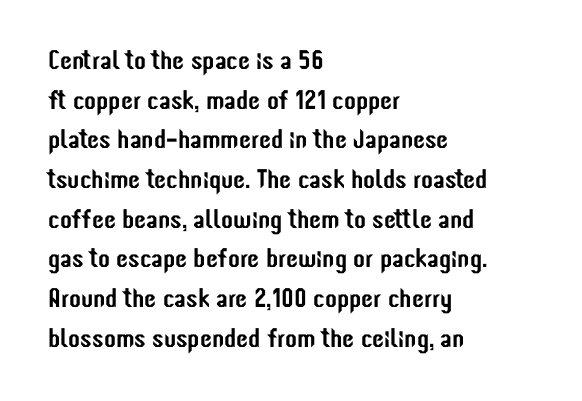
The image shows 27 px text type, upright; set left-aligned, normal line spacing (1.47x), normal letter spacing, not underlined.
